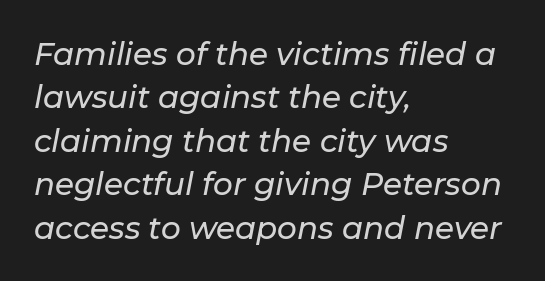
The image shows 31 px text type, italic (leaning right); set left-aligned, normal line spacing (1.4x), normal letter spacing, not underlined; low stroke contrast and a medium x-height.
